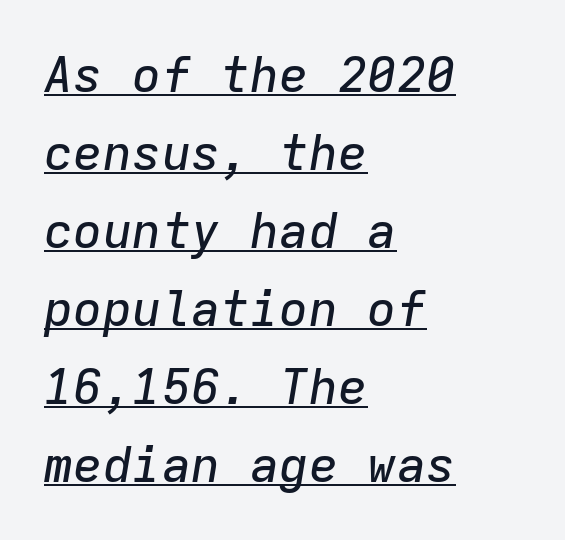
Left-aligned paragraph, ragged on the right. A normal amount of white space separates one row of letters from the next. Each letter, wide or thin by design, is forced into the same width here. Each line of the rendering has a horizontal stroke beneath the glyphs. Observe the lean: these are italic letterforms.
